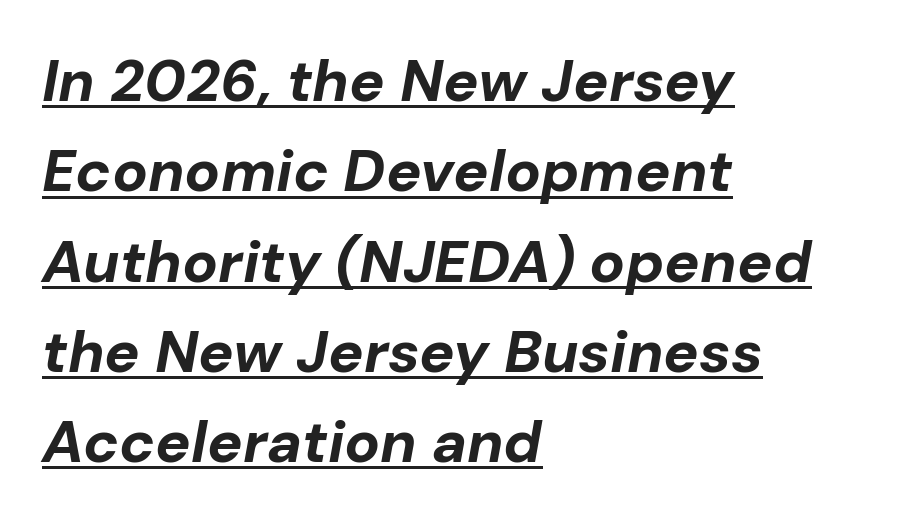
Q: Is the text bold? A: Yes.
Q: Is the text italic (slanted)? A: Yes, it leans right by about 10 degrees.
Q: Is the text underlined? A: Yes.
Q: How is the paragraph aligned? A: Left-aligned.
Q: Is the spacing between letters normal or unusually wide? A: Normal.
Q: Is the spacing between lines tight, normal or loose? A: Normal.
Q: Width (condensed, normal, or wide)? A: Normal.
Q: Stroke contrast? A: Low.
Q: x-height? A: Medium.
Q: Monospaced? A: No.
